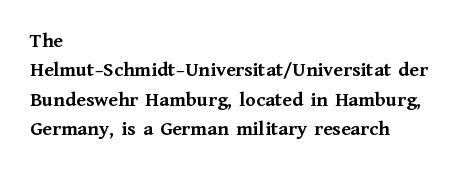
Posture: upright roman. Underlining? Definitely not there. Each line starts at the same left margin while the right side varies. Stroke thickness is high; the sample reads as a true bold. The block of text has a typical density, with ordinary space between rows.
